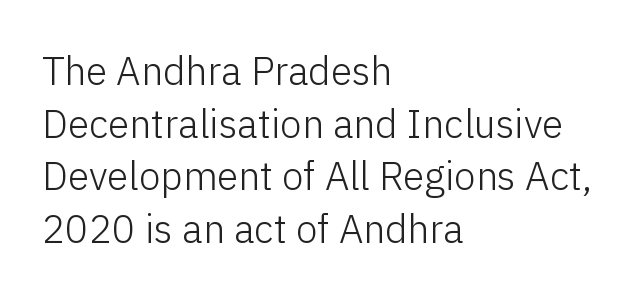
{"serif": "no", "italic": "no", "bold": "no", "weight": "light", "width": "normal", "stroke_contrast": "low", "x_height": "medium", "monospaced": "no", "underline": "no", "align": "left", "line_spacing": "normal", "line_spacing_ratio": 1.35, "letter_spacing": "normal", "letter_spacing_em": 0.0, "glyph_px": 39}
